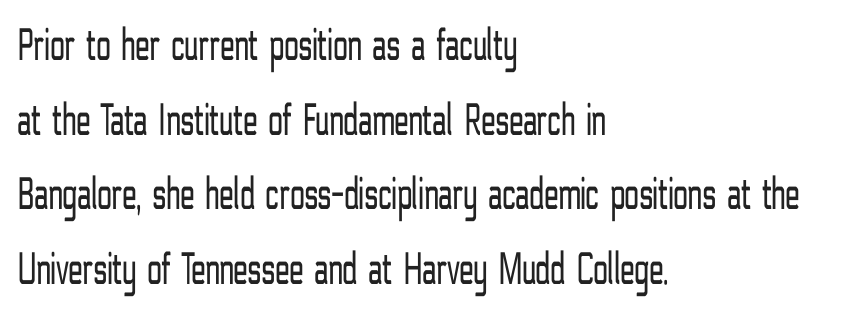
{"serif": "no", "italic": "no", "bold": "no", "weight": "light", "width": "condensed", "stroke_contrast": "low", "x_height": "medium", "monospaced": "no", "underline": "no", "align": "left", "line_spacing": "normal", "line_spacing_ratio": 1.59, "letter_spacing": "normal", "letter_spacing_em": 0.0, "glyph_px": 47}
